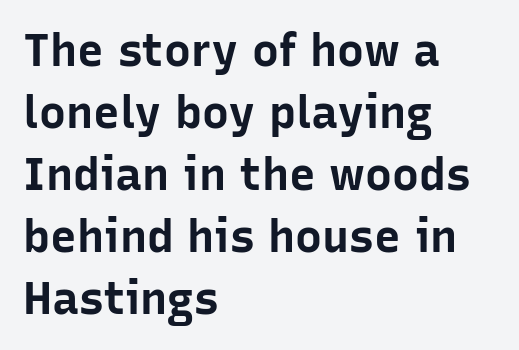
Q: Is the text bold? A: Yes.
Q: Is the text italic (slanted)? A: No, it is upright.
Q: Is the typeface a serif or a sans-serif typeface? A: Sans-serif.
Q: Is the text underlined? A: No.
Q: How is the paragraph aligned? A: Left-aligned.
Q: Is the spacing between letters normal or unusually wide? A: Normal.
Q: Is the spacing between lines tight, normal or loose? A: Normal.
Q: Width (condensed, normal, or wide)? A: Normal.
Q: Stroke contrast? A: Low.
Q: x-height? A: Medium.
Q: Monospaced? A: No.
